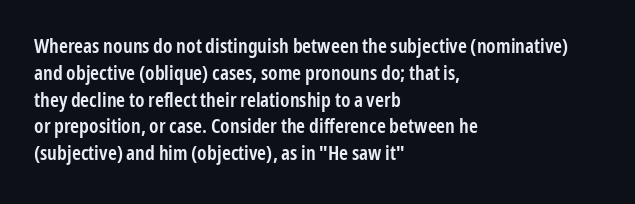
Q: Is the text bold? A: Semi-bold.
Q: Is the text italic (slanted)? A: No, it is upright.
Q: Is the text underlined? A: No.
Q: How is the paragraph aligned? A: Left-aligned.
Q: Is the spacing between letters normal or unusually wide? A: Normal.
Q: Is the spacing between lines tight, normal or loose? A: Normal.
